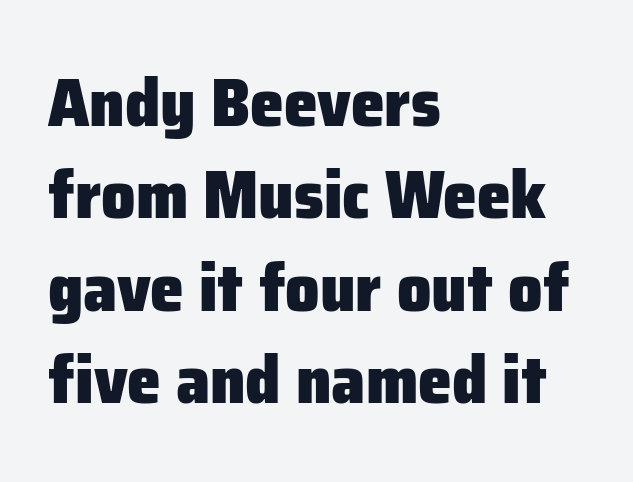
The image shows 68 px heavy sans-serif type, upright; set left-aligned, normal line spacing (1.36x), normal letter spacing, not underlined; low stroke contrast and a medium x-height.
